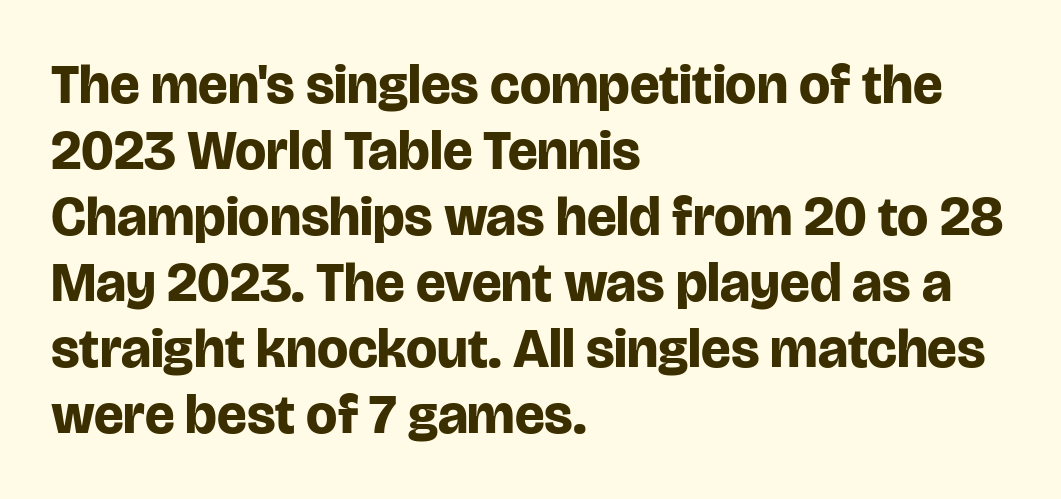
Proportional: the letters do not fall into vertical columns. No italicization has been applied; the sample stays upright. Heft: maximum for text — a bold. What kind of face is this? One without serifs — a sans.
